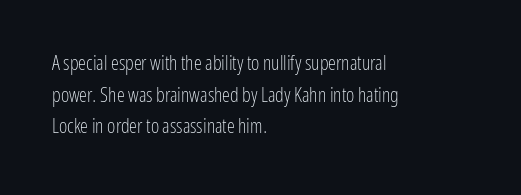
The image shows 20 px text type, upright; set left-aligned, normal line spacing (1.58x), normal letter spacing, not underlined.
